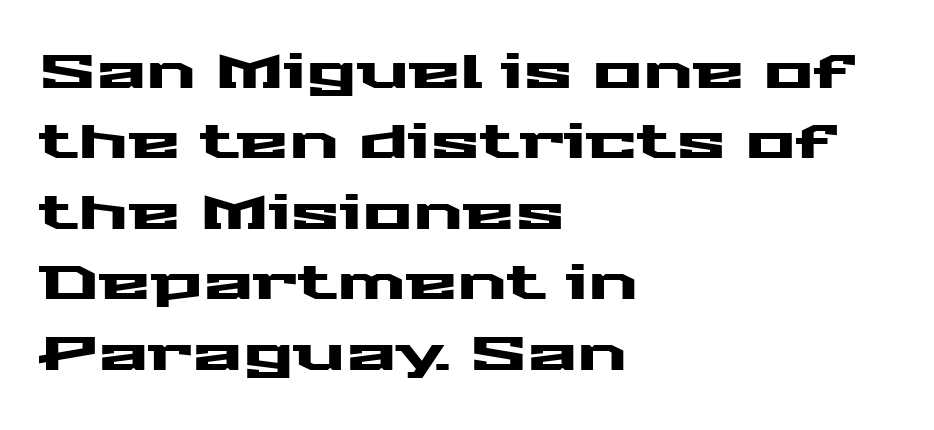
{"serif": "no", "italic": "no", "width": "wide", "stroke_contrast": "medium", "x_height": "medium", "monospaced": "no", "underline": "no", "align": "left", "line_spacing": "normal", "line_spacing_ratio": 1.5, "letter_spacing": "normal", "letter_spacing_em": 0.0, "glyph_px": 47}
